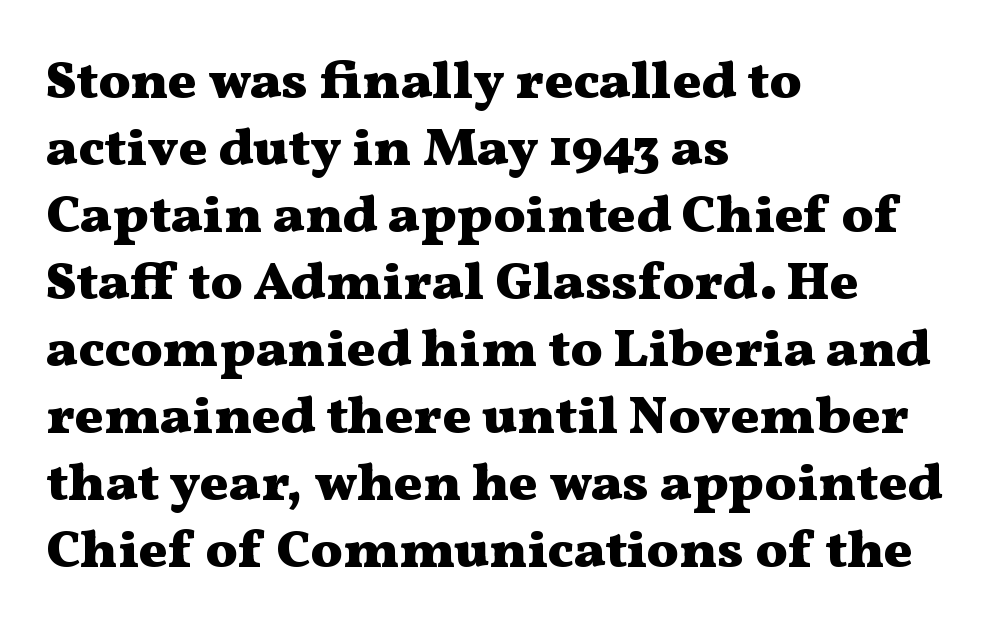
The image shows 54 px heavy, wide serif type, upright; set left-aligned, line spacing 1.24x, normal letter spacing, not underlined; medium stroke contrast and a medium x-height.
